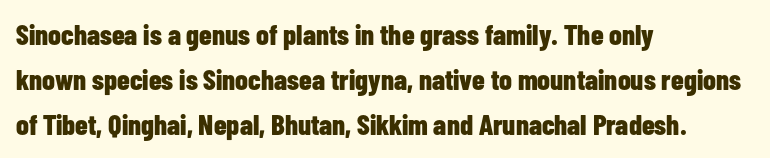
Type without underlining. Caption: multi-line text, flush left, ragged right. One glance says typical: line gaps are just what's usual. Character widths vary here, with narrow letters taking less room than wide ones. This rendering employs a face without finishing strokes, i.e., a sans-serif.
